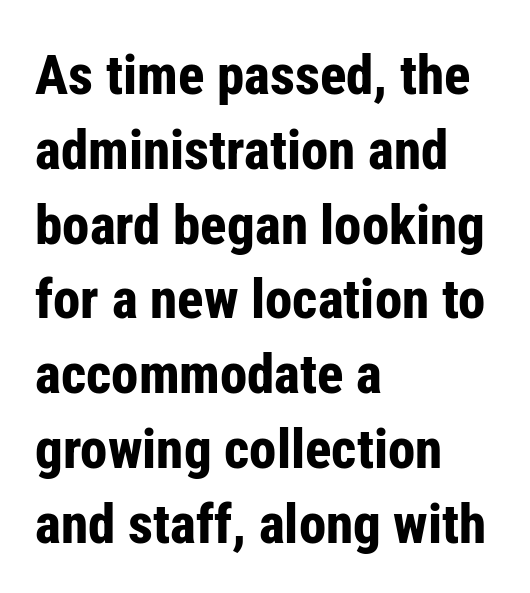
The image shows 55 px bold, condensed sans-serif type, upright; set left-aligned, normal line spacing (1.36x), normal letter spacing, not underlined; low stroke contrast and a medium x-height.
